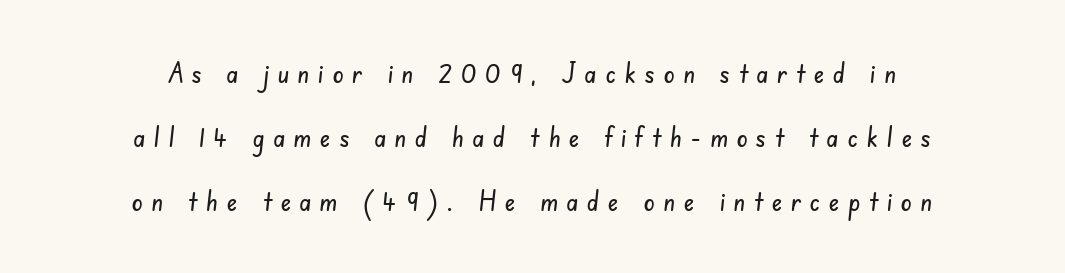
The lines in this sample share a center point and differ in where they start and stop. The glyphs are unaccompanied by any horizontal stroke below them. Quick note: interline space is abundant. Proportional: the letters do not fall into vertical columns. Is the letter spacing exaggerated? Yes — the characters are pushed far apart. The passage shown is typeset with a sans-serif family.
